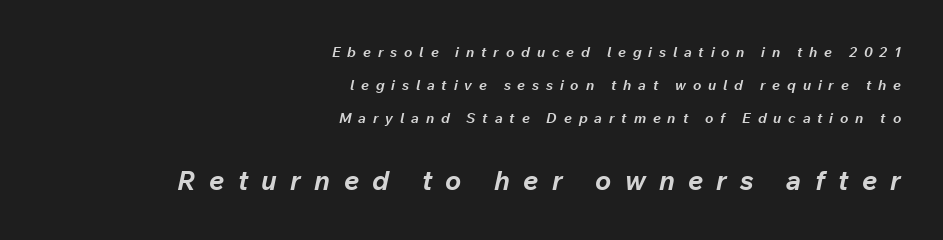
Q: Is the text bold? A: Yes.
Q: Is the text italic (slanted)? A: Yes, it leans right by about 12 degrees.
Q: Is the text underlined? A: No.
Q: How is the paragraph aligned? A: Right-aligned.
Q: Is the spacing between letters normal or unusually wide? A: Unusually wide.
Q: Is the spacing between lines tight, normal or loose? A: Loose.
Q: Which block of text is set in a larger size, the first (top) or the second (bottom)? A: The second (bottom) one.
